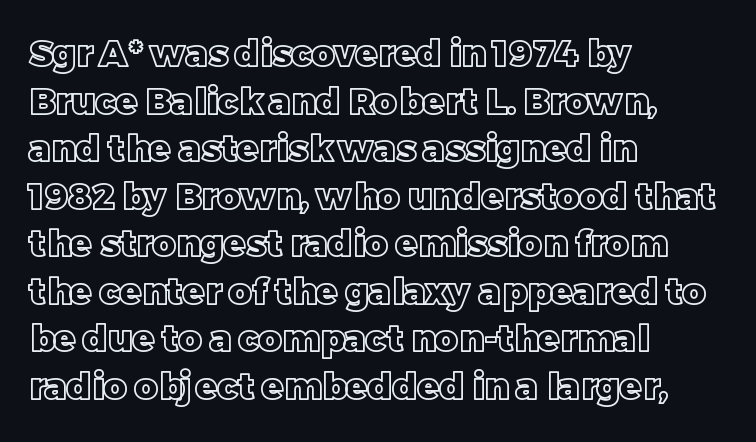
Spacing verdict: proportional, widths tailored to each character. The type is set solid horizontally, with unmodified tracking. A typesetter would call this leading conventional body-copy spacing. Caption: multi-line text, flush left, ragged right. Designer's note — italics off, roman on. The gap between lines stays unmarked.
